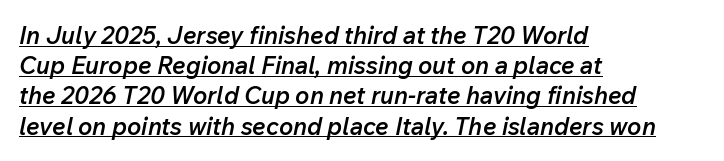
{"italic": "yes", "lean": "right", "slant_degrees": 12, "bold": "semi", "underline": "yes", "align": "left", "line_spacing": "normal", "line_spacing_ratio": 1.26, "letter_spacing": "normal", "letter_spacing_em": 0.0, "glyph_px": 24}
